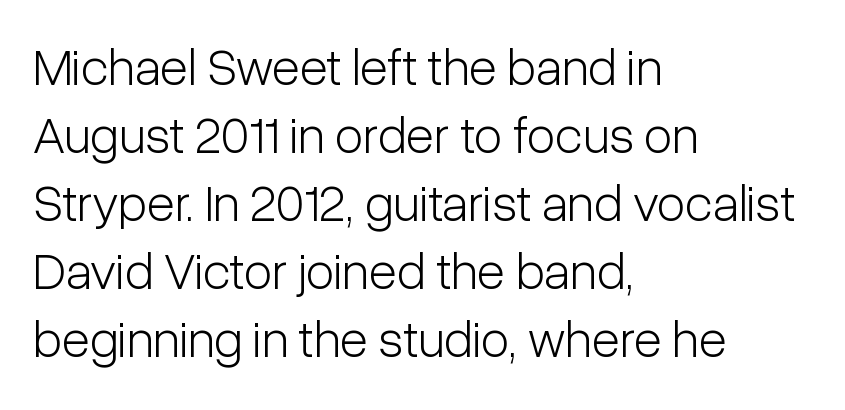
Q: Is the text bold? A: No.
Q: Is the text italic (slanted)? A: No, it is upright.
Q: Is the typeface a serif or a sans-serif typeface? A: Sans-serif.
Q: Is the text underlined? A: No.
Q: How is the paragraph aligned? A: Left-aligned.
Q: Is the spacing between letters normal or unusually wide? A: Normal.
Q: Is the spacing between lines tight, normal or loose? A: Normal.
Q: Width (condensed, normal, or wide)? A: Condensed.
Q: Stroke contrast? A: Low.
Q: x-height? A: Medium.
Q: Monospaced? A: No.
